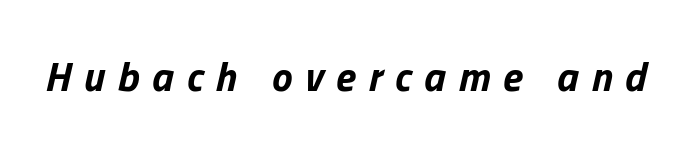
Chunky letters — that's bold for sure. Proportional: the letters do not fall into vertical columns. Type without underlining. Quick note: italic. Loose tracking; the words dissolve into strings of separated letters.
